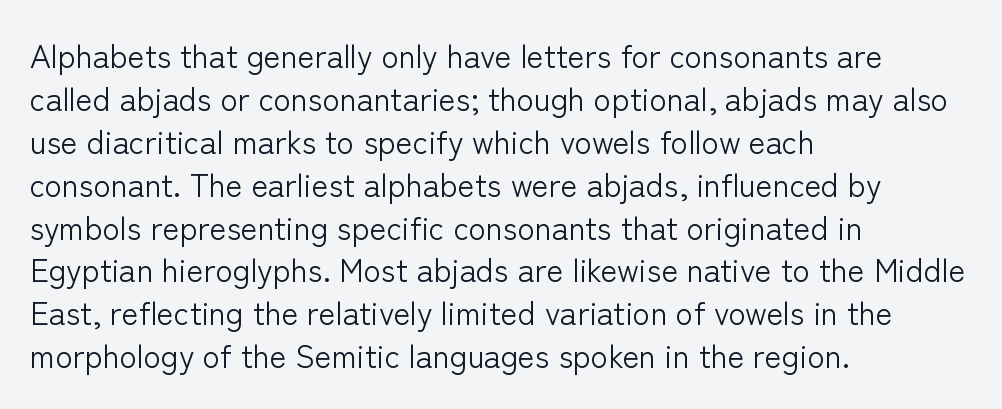
The image shows 32 px light sans-serif type, upright; set left-aligned, normal line spacing (1.34x), normal letter spacing, not underlined; low stroke contrast and a medium x-height.
